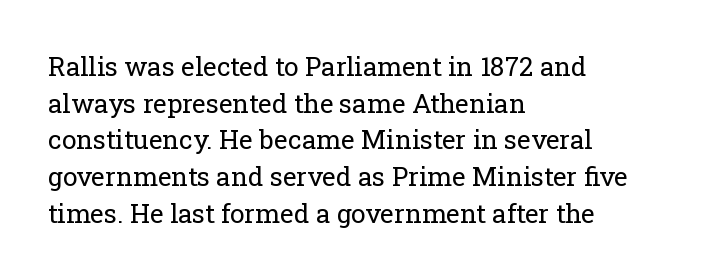
Q: Is the text bold? A: No.
Q: Is the text italic (slanted)? A: No, it is upright.
Q: Is the text underlined? A: No.
Q: How is the paragraph aligned? A: Left-aligned.
Q: Is the spacing between letters normal or unusually wide? A: Normal.
Q: Is the spacing between lines tight, normal or loose? A: Normal.
